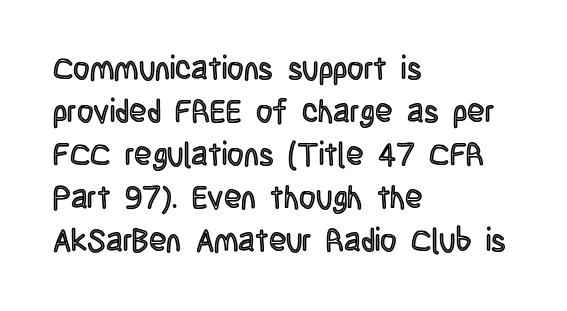
Does extra space separate the letters? No, they use regular spacing. Compared with a centered layout, this one pins lines to the left instead. Each letter keeps its own natural width here, so spacing adapts to shape. The specimen omits any rule beneath the text block's lines. Do the letters lean? They stand straight. In terms of leading, this rendering sits right in the middle.
